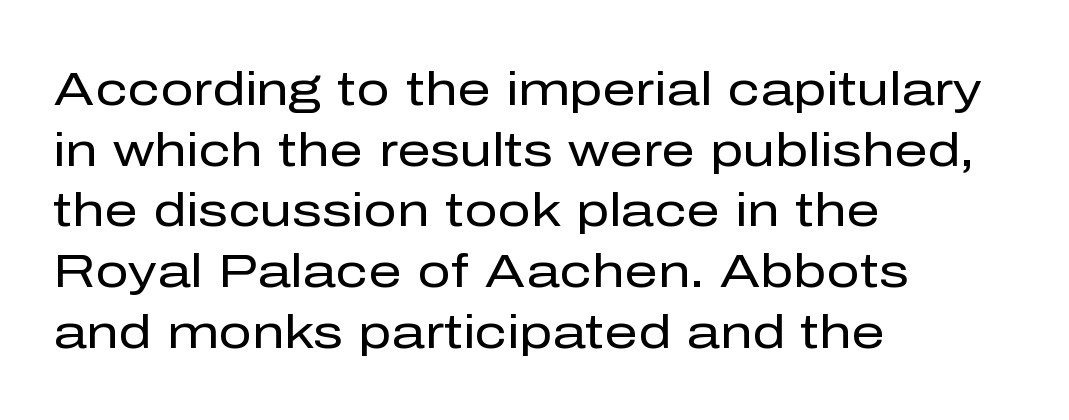
The image shows 47 px regular-weight sans-serif type, upright; set left-aligned, normal line spacing (1.29x), normal letter spacing, not underlined; low stroke contrast and a medium x-height.
